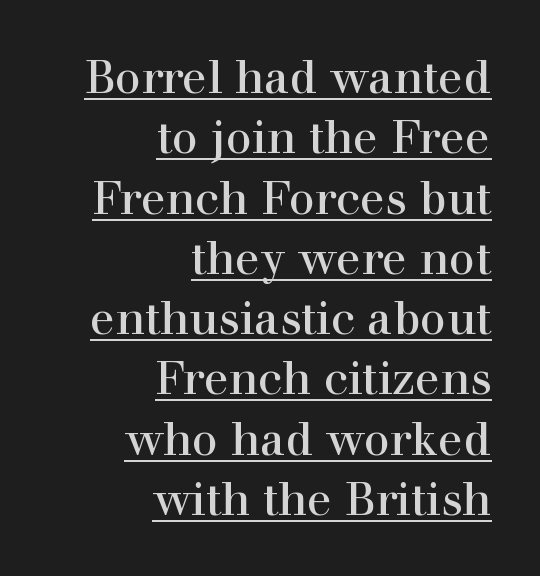
Vertically, the passage feels balanced, rows spaced as you'd expect. Style check: upright. The passage shown is underscored from start to finish. Varying glyph widths throughout — classic text-font behaviour. The line texture is even and compact thanks to regular tracking.
